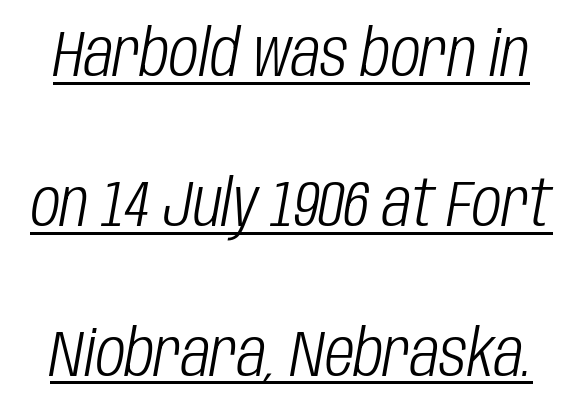
{"italic": "yes", "lean": "right", "slant_degrees": 10, "bold": "no", "weight": "light", "width": "condensed", "stroke_contrast": "low", "x_height": "large", "monospaced": "no", "underline": "yes", "line_spacing": "loose", "line_spacing_ratio": 2.34, "letter_spacing": "normal", "letter_spacing_em": 0.0, "glyph_px": 64}
